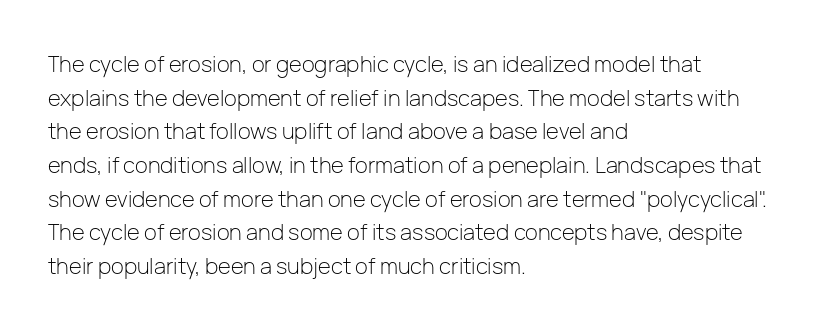
{"italic": "no", "bold": "no", "underline": "no", "align": "left", "line_spacing": "normal", "line_spacing_ratio": 1.53, "letter_spacing": "normal", "letter_spacing_em": 0.0, "glyph_px": 22}
